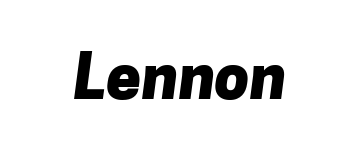
{"serif": "no", "bold": "yes", "weight": "heavy", "width": "normal", "stroke_contrast": "low", "x_height": "medium", "monospaced": "no", "underline": "no", "letter_spacing": "normal", "letter_spacing_em": 0.0, "glyph_px": 62}
